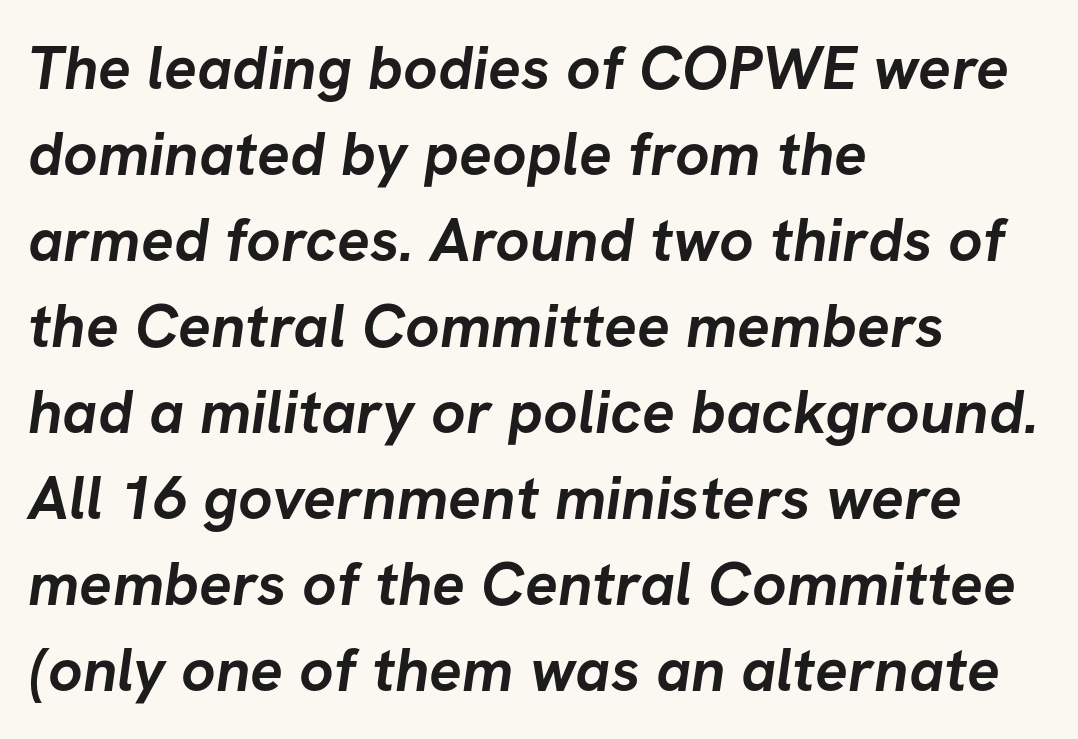
Q: Is the text bold? A: Yes.
Q: Is the typeface a serif or a sans-serif typeface? A: Sans-serif.
Q: Is the text underlined? A: No.
Q: How is the paragraph aligned? A: Left-aligned.
Q: Is the spacing between letters normal or unusually wide? A: Normal.
Q: Is the spacing between lines tight, normal or loose? A: Normal.
Q: Width (condensed, normal, or wide)? A: Normal.
Q: Stroke contrast? A: Low.
Q: x-height? A: Medium.
Q: Monospaced? A: No.
